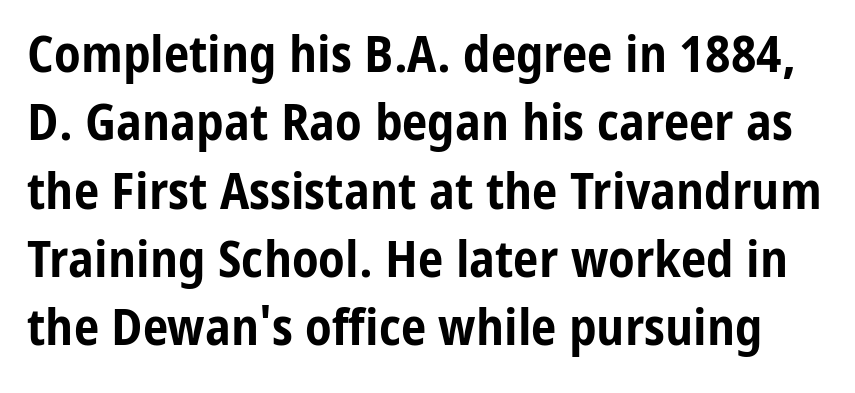
The image shows 51 px bold, condensed sans-serif type, upright; set normal line spacing (1.34x), normal letter spacing, not underlined; low stroke contrast and a medium x-height.
